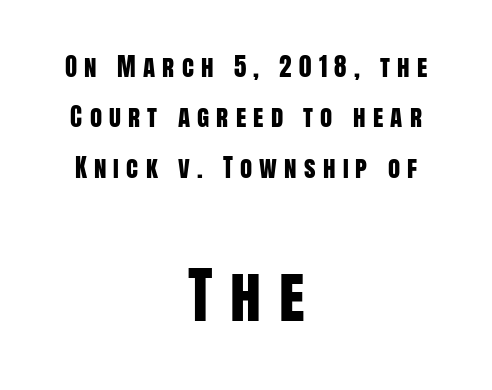
The image shows 62 px condensed sans-serif type, upright; set centered, loose line spacing (2.02x), unusually wide letter spacing (+0.29 em), not underlined; the second (bottom) block is 2.48x larger; low stroke contrast and a large x-height.
